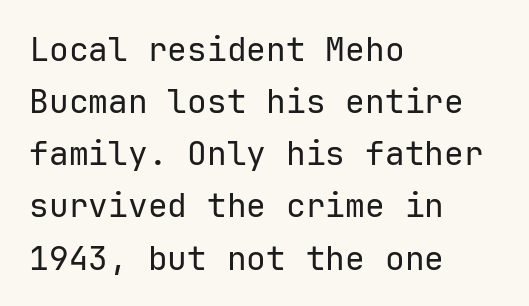
{"serif": "no", "italic": "no", "bold": "no", "weight": "regular", "width": "normal", "stroke_contrast": "low", "x_height": "medium", "underline": "no", "align": "left", "line_spacing": "normal", "line_spacing_ratio": 1.58, "letter_spacing": "normal", "letter_spacing_em": 0.0, "glyph_px": 33}
